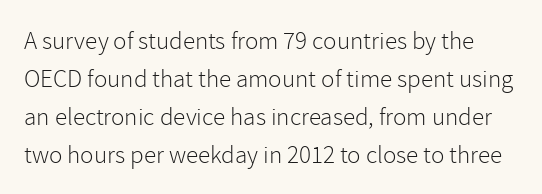
The image shows 25 px text type, upright; set normal line spacing (1.52x), normal letter spacing, not underlined.
